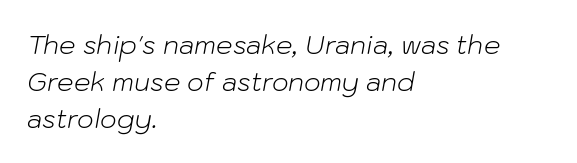
Q: Is the text bold? A: No.
Q: Is the text italic (slanted)? A: Yes, it leans right by about 10 degrees.
Q: Is the text underlined? A: No.
Q: How is the paragraph aligned? A: Left-aligned.
Q: Is the spacing between letters normal or unusually wide? A: Normal.
Q: Is the spacing between lines tight, normal or loose? A: Normal.
